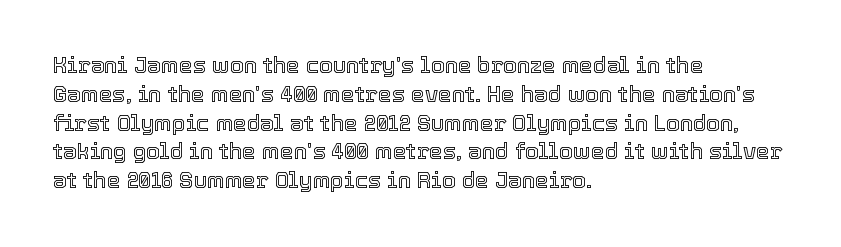
Descender tails drop into unmarked territory. Horizontal alignment here is leftward, the default for most running prose. Does extra space separate the letters? No, they use regular spacing. Upright lettering throughout. Evenly set lines give the paragraph a standard silhouette.
